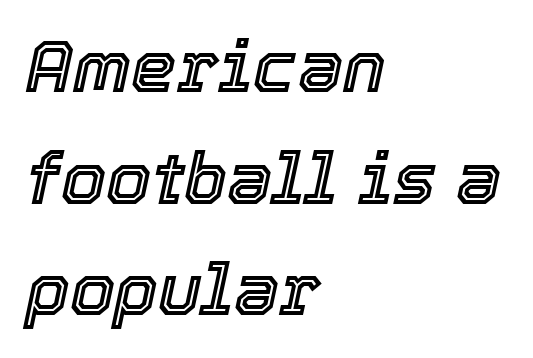
{"italic": "yes", "lean": "right", "slant_degrees": 12, "width": "normal", "x_height": "medium", "monospaced": "no", "underline": "no", "align": "left", "line_spacing": "normal", "line_spacing_ratio": 1.55, "letter_spacing": "normal", "letter_spacing_em": 0.0, "glyph_px": 72}
